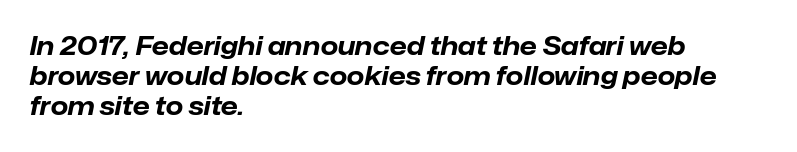
{"italic": "yes", "lean": "right", "slant_degrees": 12, "bold": "yes", "underline": "no", "align": "left", "line_spacing_ratio": 1.21, "letter_spacing": "normal", "letter_spacing_em": 0.0, "glyph_px": 25}
